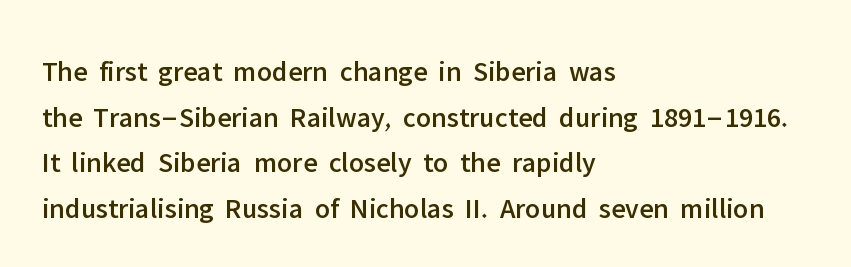
The image shows 29 px sans-serif type, upright; set left-aligned, normal line spacing (1.57x), normal letter spacing, not underlined; low stroke contrast and a medium x-height.
